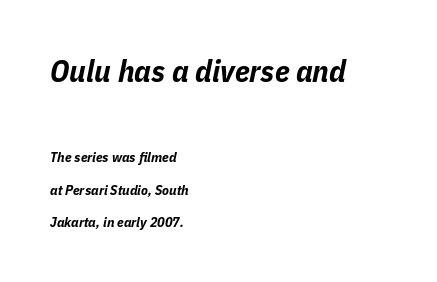
Q: Is the text bold? A: Yes.
Q: Is the text italic (slanted)? A: Yes, it leans right by about 11 degrees.
Q: Is the text underlined? A: No.
Q: How is the paragraph aligned? A: Left-aligned.
Q: Is the spacing between letters normal or unusually wide? A: Normal.
Q: Is the spacing between lines tight, normal or loose? A: Loose.
Q: Which block of text is set in a larger size, the first (top) or the second (bottom)? A: The first (top) one.
Q: Width (condensed, normal, or wide)? A: Condensed.
Q: Stroke contrast? A: Low.
Q: x-height? A: Medium.
Q: Monospaced? A: No.
